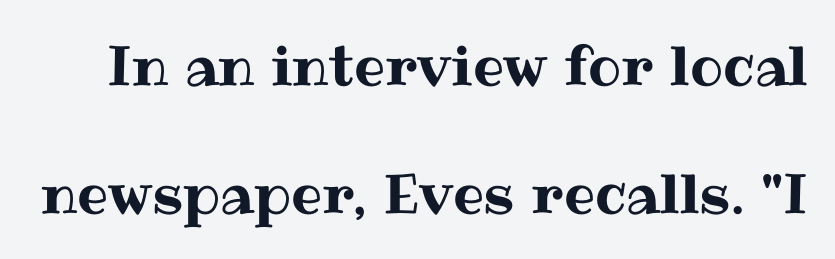
The tracking reads as untouched default to a designer's eye. You could not count columns in this text — the font is proportionally spaced. The type sits square on the baseline with zero lean. Loosely led — the rows are spread out.
